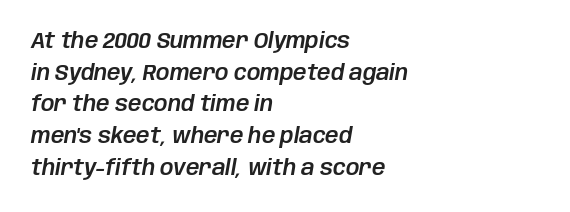
Line spacing here is normal. Only glyphs here, with clear space below each row. Compared with a centered layout, this one pins lines to the left instead. The line texture is even and compact thanks to regular tracking.
